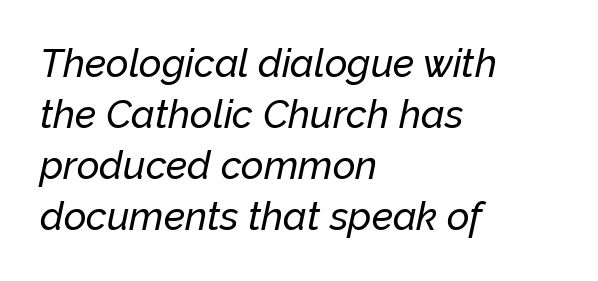
Q: Is the text italic (slanted)? A: Yes, it leans right by about 12 degrees.
Q: Is the text underlined? A: No.
Q: How is the paragraph aligned? A: Left-aligned.
Q: Is the spacing between letters normal or unusually wide? A: Normal.
Q: Is the spacing between lines tight, normal or loose? A: Normal.
Q: Width (condensed, normal, or wide)? A: Normal.
Q: Stroke contrast? A: Low.
Q: x-height? A: Medium.
Q: Monospaced? A: No.
